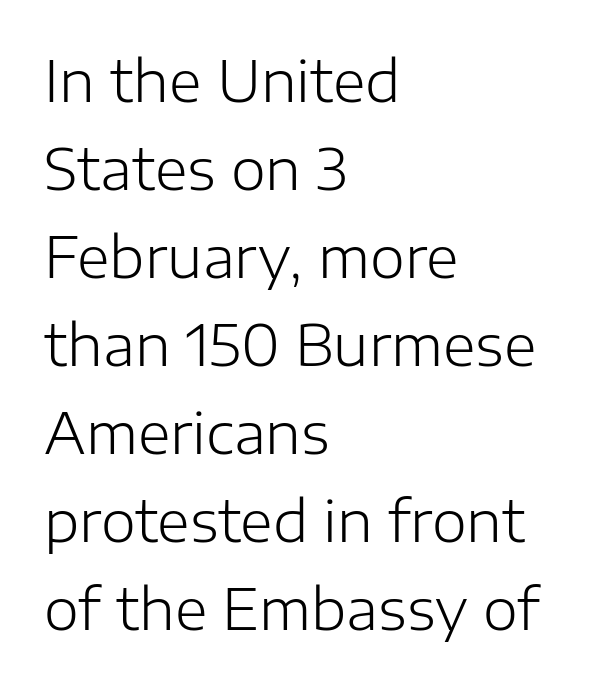
A typesetter would label this face a sans. This is roman type, the default non-slanted kind. Summary of vertical rhythm: regular, with standard interline spacing. The characters are drawn with everyday or finer stroke widths.
